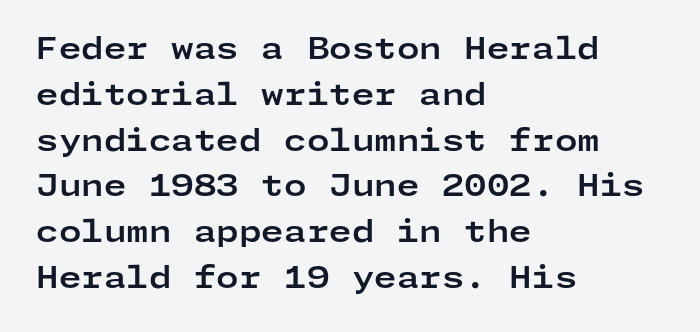
The lines are quadded left. Is there any slant? The stems are plumb. The passage shown is emphatically bold. Regarding leading, the lines here are spaced in the standard way. Only glyphs here, with clear space below each row.
